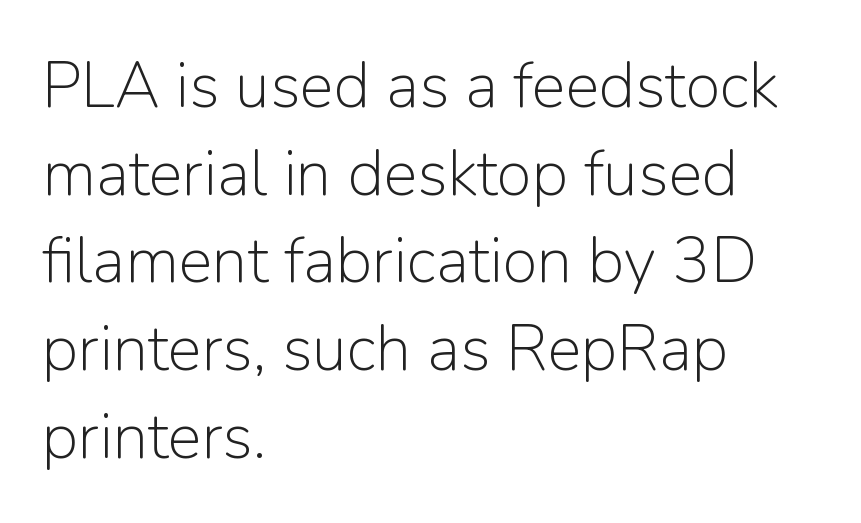
The image shows 64 px light sans-serif type, upright; set left-aligned, normal line spacing (1.37x), normal letter spacing, not underlined; low stroke contrast and a medium x-height.
